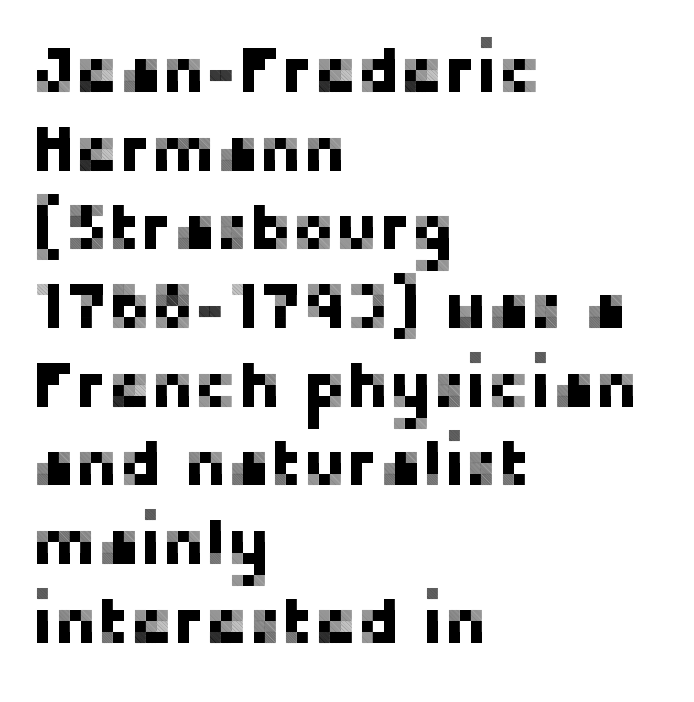
Q: Is the text italic (slanted)? A: No, it is upright.
Q: Is the typeface a serif or a sans-serif typeface? A: Sans-serif.
Q: Is the text underlined? A: No.
Q: How is the paragraph aligned? A: Left-aligned.
Q: Is the spacing between letters normal or unusually wide? A: Normal.
Q: Width (condensed, normal, or wide)? A: Normal.
Q: Stroke contrast? A: Low.
Q: x-height? A: Medium.
Q: Monospaced? A: No.
